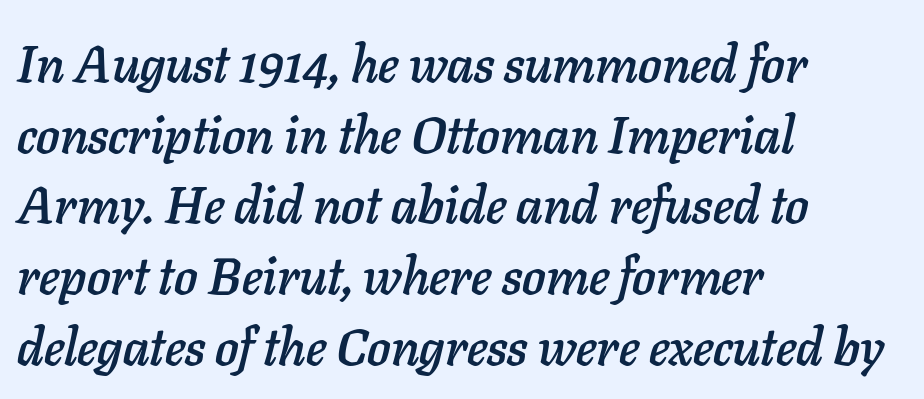
Q: Is the text italic (slanted)? A: Yes, it leans right by about 11 degrees.
Q: Is the text underlined? A: No.
Q: How is the paragraph aligned? A: Left-aligned.
Q: Is the spacing between letters normal or unusually wide? A: Normal.
Q: Is the spacing between lines tight, normal or loose? A: Normal.
Q: Width (condensed, normal, or wide)? A: Normal.
Q: Stroke contrast? A: Low.
Q: x-height? A: Medium.
Q: Monospaced? A: No.
